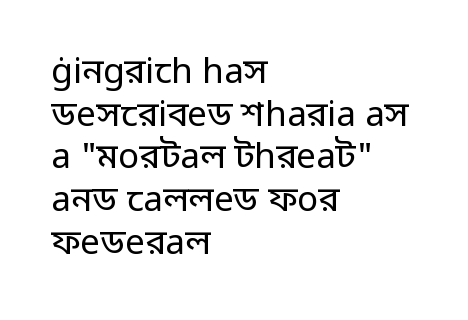
Q: Is the text bold? A: No.
Q: Is the text italic (slanted)? A: No, it is upright.
Q: Is the typeface a serif or a sans-serif typeface? A: Sans-serif.
Q: Is the text underlined? A: No.
Q: How is the paragraph aligned? A: Left-aligned.
Q: Is the spacing between letters normal or unusually wide? A: Normal.
Q: Width (condensed, normal, or wide)? A: Normal.
Q: Stroke contrast? A: Low.
Q: x-height? A: Medium.
Q: Monospaced? A: No.
